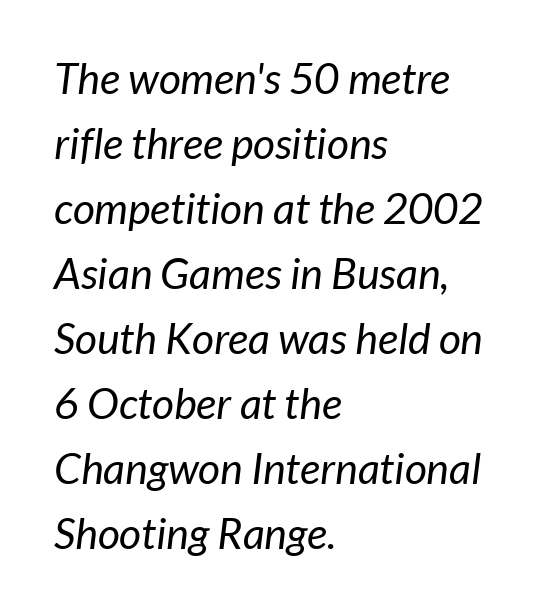
Caption: standard tracking, unaltered. Letterform terminals end flat and unadorned throughout the passage. Leading matches the norm, producing a regular column. The rendering anchors every line to the left-hand side.
